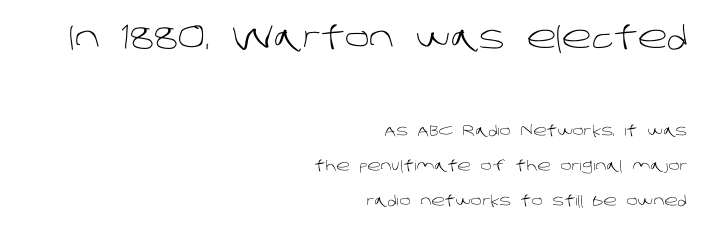
The rendering uses a large line-height, opening up the rows. The letterforms sit at book weight or below. These two chunks differ in scale, with the top chunk taking the larger measure. All the whitespace from short lines collects on the left. Standard letterfit; no display-style spreading of the glyphs. Are there feet on the stems? There aren't — it's a sans.
